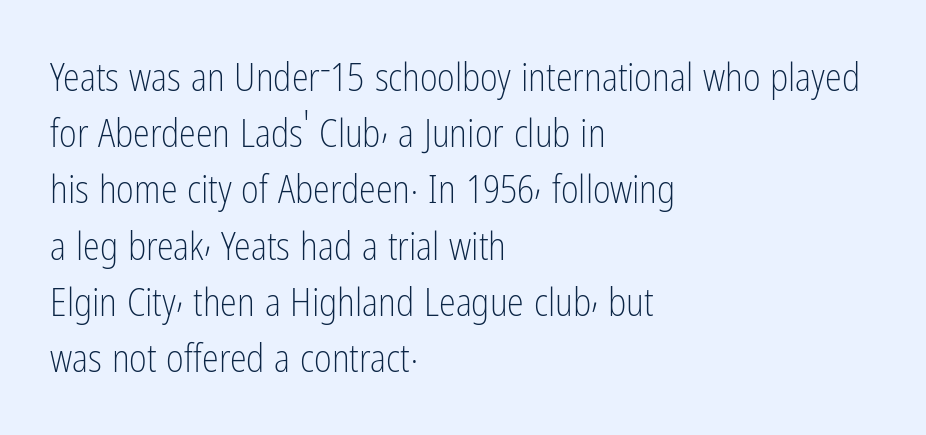
Q: Is the text bold? A: No.
Q: Is the text italic (slanted)? A: No, it is upright.
Q: Is the typeface a serif or a sans-serif typeface? A: Sans-serif.
Q: Is the text underlined? A: No.
Q: How is the paragraph aligned? A: Left-aligned.
Q: Is the spacing between letters normal or unusually wide? A: Normal.
Q: Is the spacing between lines tight, normal or loose? A: Normal.
Q: Width (condensed, normal, or wide)? A: Condensed.
Q: Stroke contrast? A: Low.
Q: x-height? A: Medium.
Q: Monospaced? A: No.
